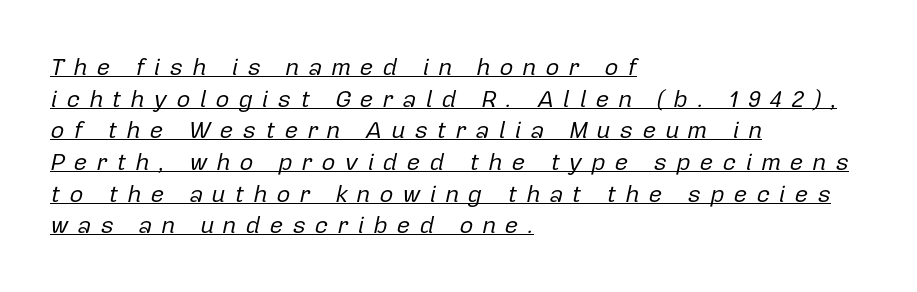
The image shows 24 px text type, italic (leaning right); set left-aligned, normal line spacing (1.32x), unusually wide letter spacing (+0.37 em), underlined.
